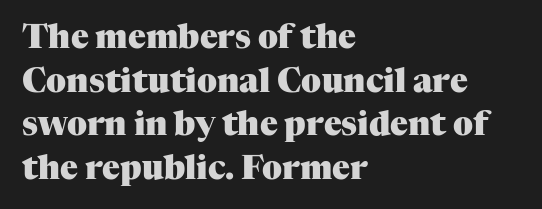
{"serif": "yes", "italic": "no", "bold": "yes", "weight": "heavy", "width": "normal", "stroke_contrast": "medium", "x_height": "medium", "monospaced": "no", "underline": "no", "align": "left", "line_spacing": "normal", "line_spacing_ratio": 1.32, "letter_spacing": "normal", "letter_spacing_em": 0.0, "glyph_px": 33}
